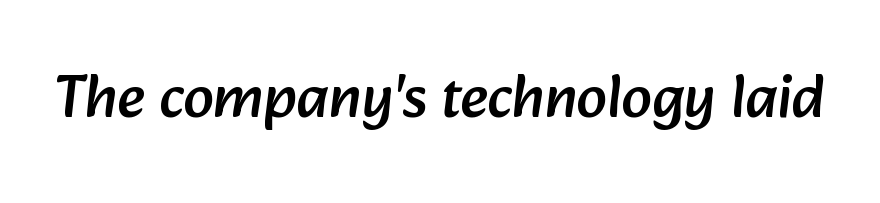
The image shows 61 px sans-serif type; set normal letter spacing, not underlined; low stroke contrast and a medium x-height.
